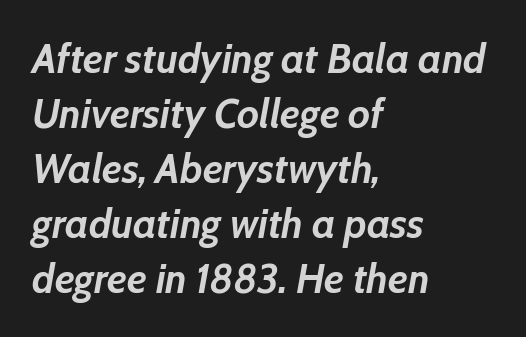
The image shows 42 px semibold type, italic (leaning right); set left-aligned, normal line spacing (1.31x), normal letter spacing, not underlined; low stroke contrast and a medium x-height.
